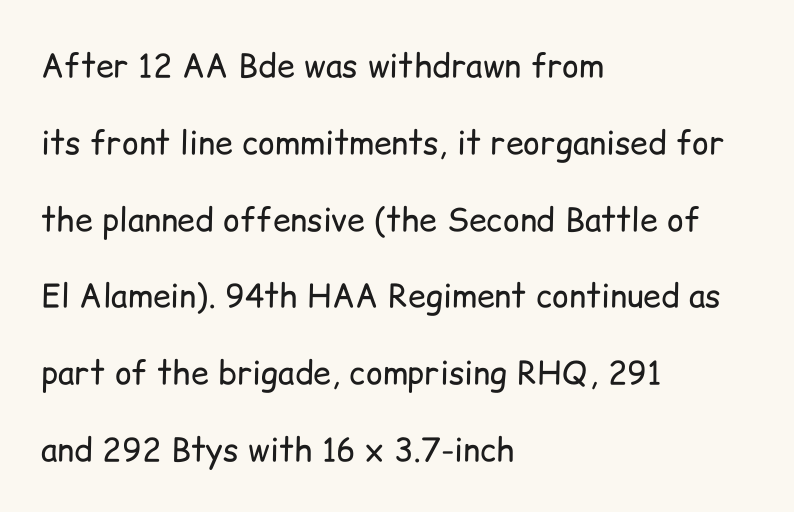
Q: Is the text bold? A: No.
Q: Is the text italic (slanted)? A: No, it is upright.
Q: Is the typeface a serif or a sans-serif typeface? A: Sans-serif.
Q: Is the text underlined? A: No.
Q: How is the paragraph aligned? A: Left-aligned.
Q: Is the spacing between letters normal or unusually wide? A: Normal.
Q: Is the spacing between lines tight, normal or loose? A: Loose.
Q: Width (condensed, normal, or wide)? A: Normal.
Q: Stroke contrast? A: Low.
Q: x-height? A: Medium.
Q: Monospaced? A: No.
